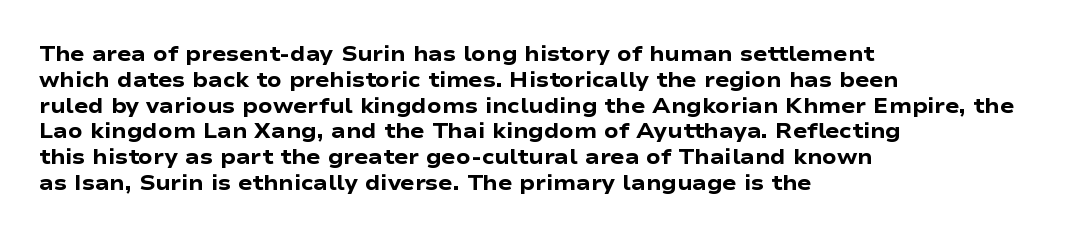
{"italic": "no", "bold": "yes", "underline": "no", "align": "left", "line_spacing_ratio": 1.23, "letter_spacing": "normal", "letter_spacing_em": 0.0, "glyph_px": 21}
